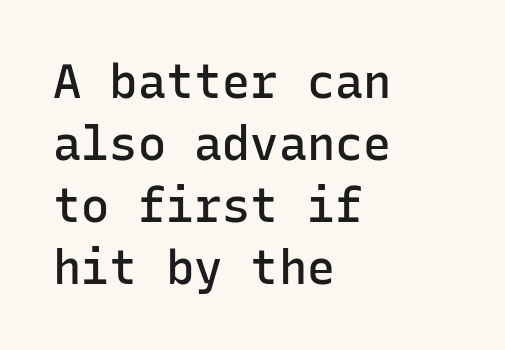
{"serif": "no", "italic": "no", "bold": "semi", "weight": "semibold", "width": "normal", "stroke_contrast": "low", "x_height": "medium", "monospaced": "yes", "underline": "no", "align": "left", "line_spacing": "normal", "line_spacing_ratio": 1.32, "letter_spacing": "normal", "letter_spacing_em": 0.0, "glyph_px": 47}
